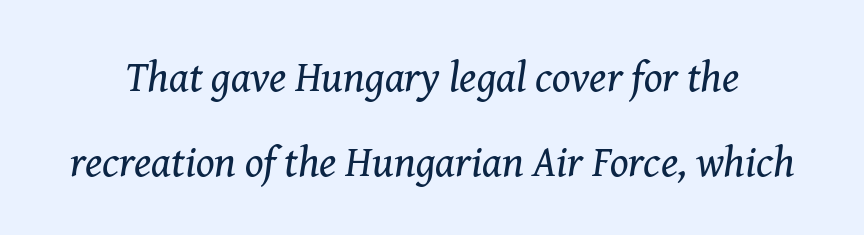
The image shows 43 px regular-weight serif type, italic (leaning right); set loose line spacing (1.97x), normal letter spacing, not underlined; medium stroke contrast and a medium x-height.
